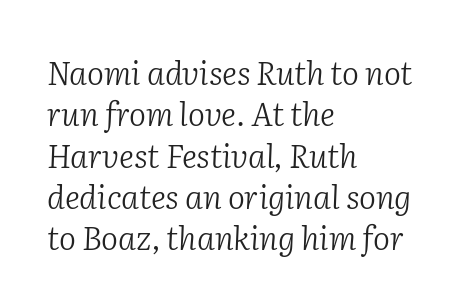
{"serif": "yes", "italic": "yes", "lean": "right", "slant_degrees": 2, "bold": "no", "weight": "light", "width": "normal", "stroke_contrast": "low", "x_height": "medium", "monospaced": "no", "underline": "no", "align": "left", "line_spacing": "normal", "line_spacing_ratio": 1.29, "letter_spacing": "normal", "letter_spacing_em": 0.0, "glyph_px": 32}
